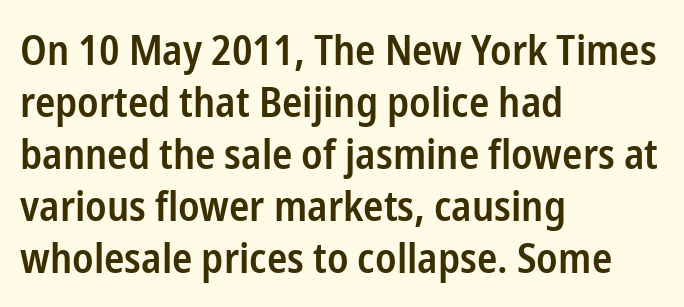
{"serif": "no", "italic": "no", "bold": "semi", "weight": "semibold", "width": "condensed", "stroke_contrast": "low", "x_height": "medium", "monospaced": "no", "underline": "no", "align": "left", "line_spacing_ratio": 1.24, "letter_spacing": "normal", "letter_spacing_em": 0.0, "glyph_px": 42}
